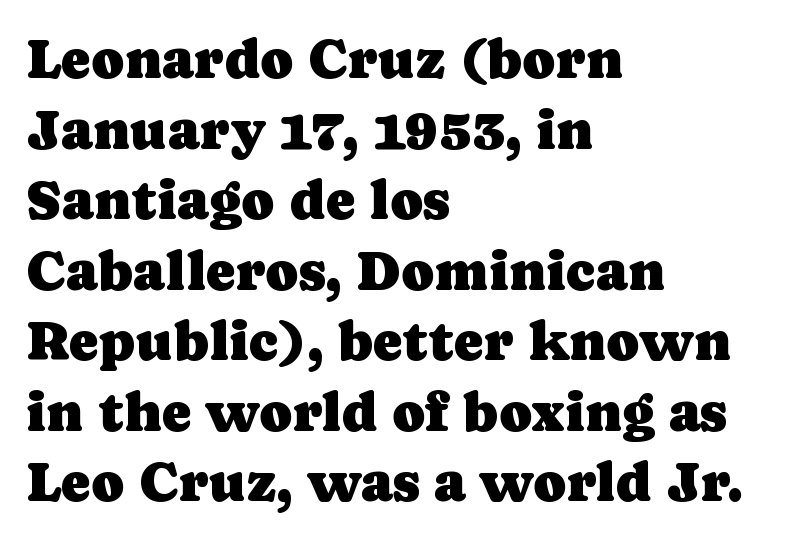
The image shows 56 px serif type, upright; set left-aligned, normal line spacing (1.26x), normal letter spacing, not underlined; low stroke contrast and a medium x-height.
